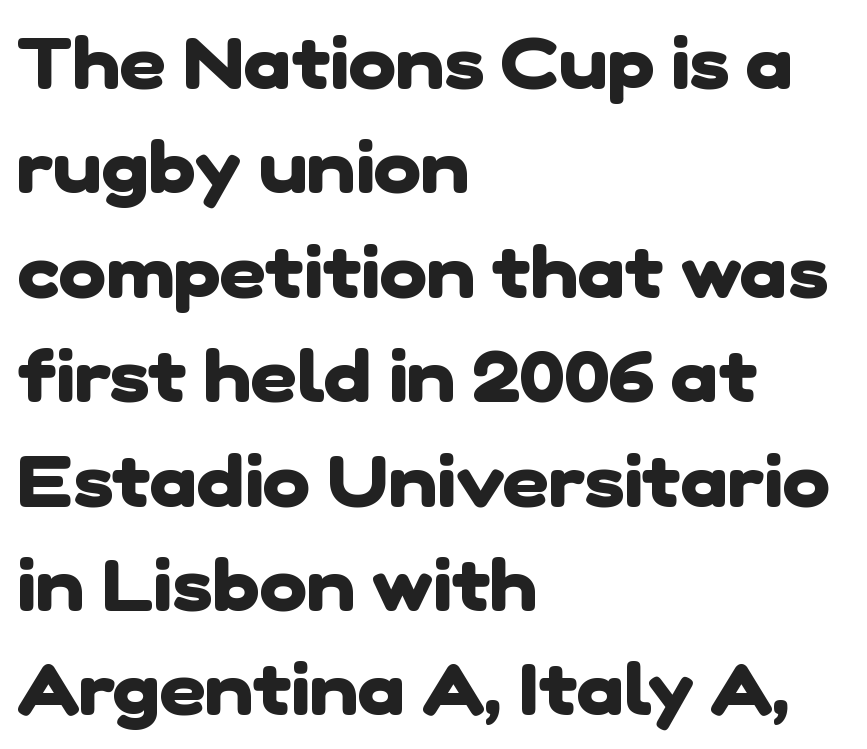
The image shows 72 px heavy sans-serif type; set left-aligned, normal line spacing (1.45x), normal letter spacing, not underlined; low stroke contrast and a medium x-height.
